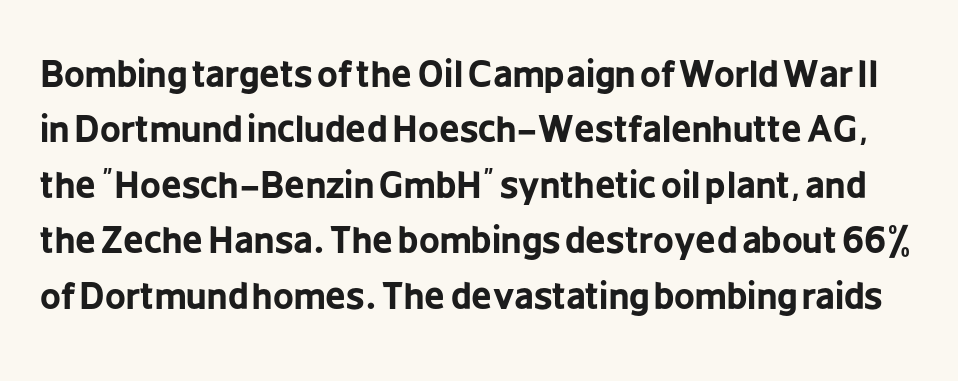
Each letter keeps its own natural width here, so spacing adapts to shape. What stands out about the letter spacing? Nothing — it is the standard amount. A sans-serif font was chosen for this passage. Plenty of ink on the page — the face is bold. Nobody drew a line under any word here. When letters stand straight like this, we call the style roman or upright.
